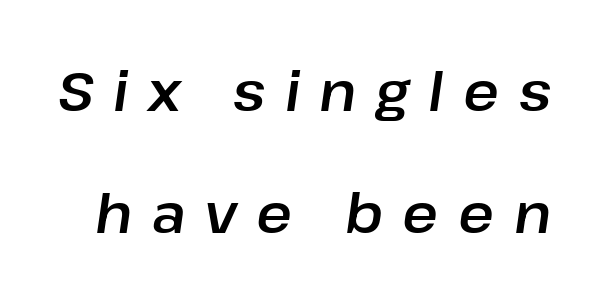
Q: Is the text italic (slanted)? A: Yes, it leans right by about 8 degrees.
Q: Is the text underlined? A: No.
Q: Is the spacing between letters normal or unusually wide? A: Unusually wide.
Q: Is the spacing between lines tight, normal or loose? A: Loose.
Q: Width (condensed, normal, or wide)? A: Normal.
Q: Stroke contrast? A: Low.
Q: x-height? A: Medium.
Q: Monospaced? A: No.
